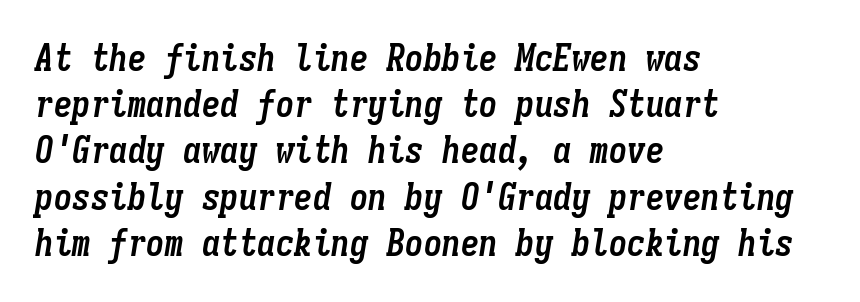
Q: Is the text bold? A: Yes.
Q: Is the text italic (slanted)? A: Yes, it leans right by about 9 degrees.
Q: Is the text underlined? A: No.
Q: How is the paragraph aligned? A: Left-aligned.
Q: Is the spacing between letters normal or unusually wide? A: Normal.
Q: Is the spacing between lines tight, normal or loose? A: Normal.
Q: Width (condensed, normal, or wide)? A: Condensed.
Q: Stroke contrast? A: Low.
Q: x-height? A: Medium.
Q: Monospaced? A: Yes.
